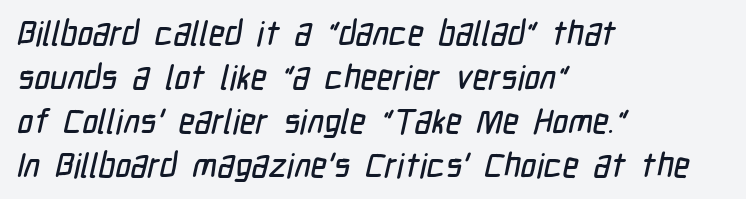
{"serif": "no", "width": "condensed", "stroke_contrast": "low", "x_height": "medium", "monospaced": "no", "underline": "no", "align": "left", "line_spacing": "normal", "line_spacing_ratio": 1.29, "letter_spacing": "normal", "letter_spacing_em": 0.0, "glyph_px": 34}
